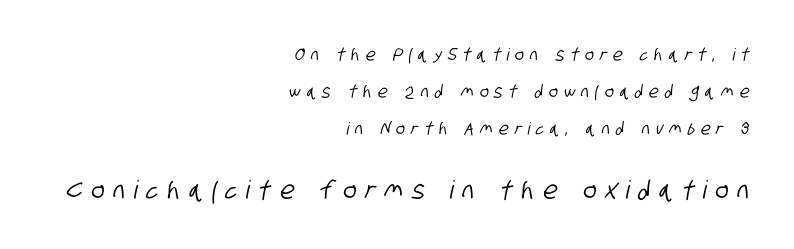
{"underline": "no", "align": "right", "line_spacing": "loose", "line_spacing_ratio": 2.19, "letter_spacing": "wide", "letter_spacing_em": 0.36, "larger_block": "second", "size_ratio": 1.47, "glyph_px": 25}
